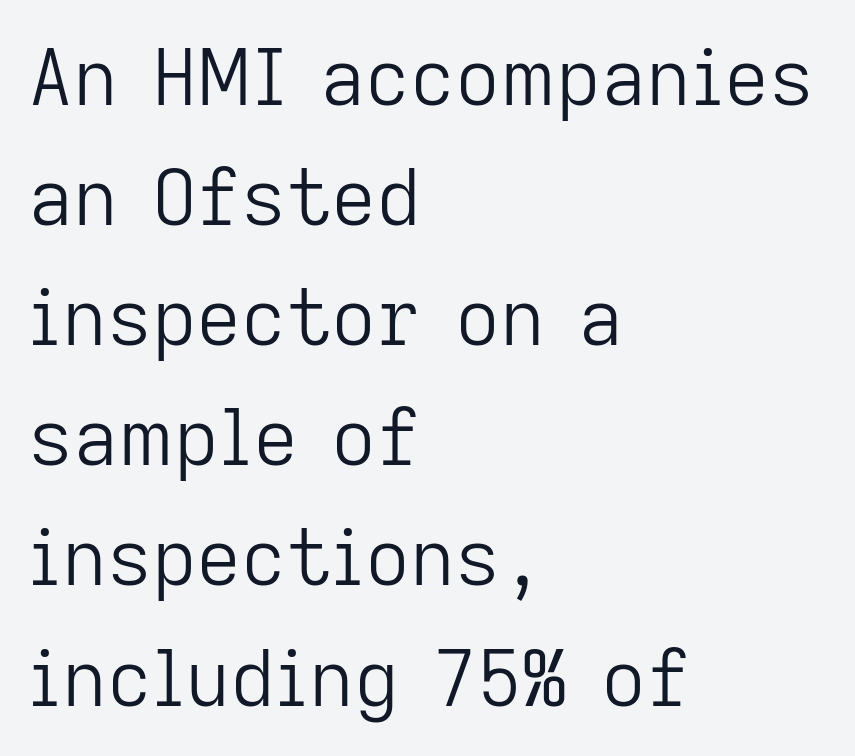
Q: Is the text bold? A: No.
Q: Is the text italic (slanted)? A: No, it is upright.
Q: Is the typeface a serif or a sans-serif typeface? A: Sans-serif.
Q: Is the text underlined? A: No.
Q: How is the paragraph aligned? A: Left-aligned.
Q: Is the spacing between letters normal or unusually wide? A: Normal.
Q: Is the spacing between lines tight, normal or loose? A: Normal.
Q: Width (condensed, normal, or wide)? A: Normal.
Q: Stroke contrast? A: Low.
Q: x-height? A: Medium.
Q: Monospaced? A: No.
